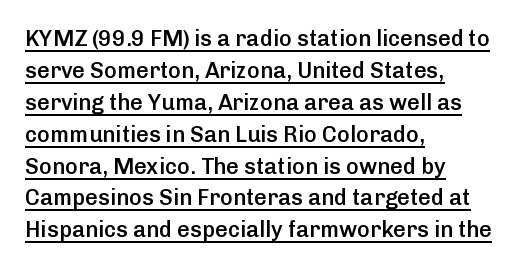
{"italic": "no", "bold": "semi", "underline": "yes", "align": "left", "line_spacing": "normal", "line_spacing_ratio": 1.45, "letter_spacing": "normal", "letter_spacing_em": 0.0, "glyph_px": 22}
